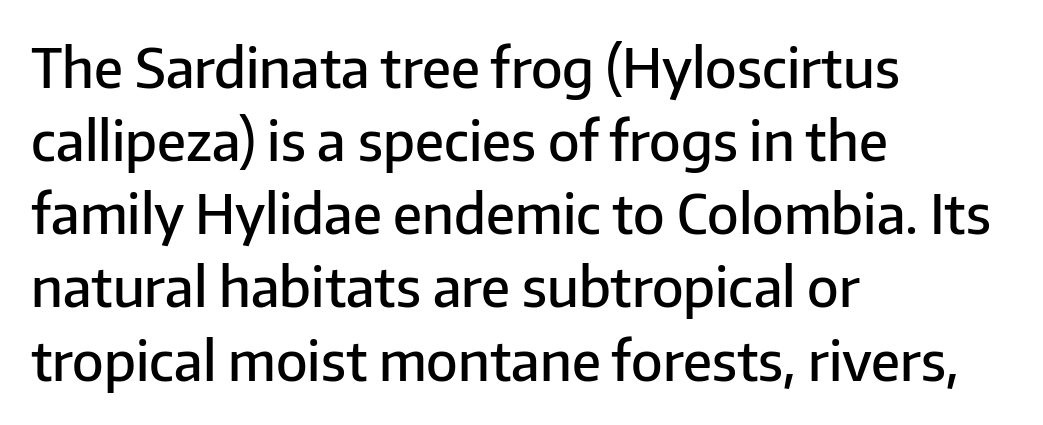
{"serif": "no", "italic": "no", "bold": "semi", "weight": "semibold", "width": "normal", "stroke_contrast": "low", "x_height": "medium", "monospaced": "no", "underline": "no", "align": "left", "line_spacing": "normal", "line_spacing_ratio": 1.33, "letter_spacing": "normal", "letter_spacing_em": 0.0, "glyph_px": 55}
